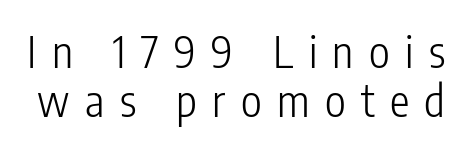
The image shows 44 px light, condensed sans-serif type, upright; set tight line spacing (1.12x), unusually wide letter spacing (+0.35 em), not underlined; low stroke contrast and a medium x-height.
